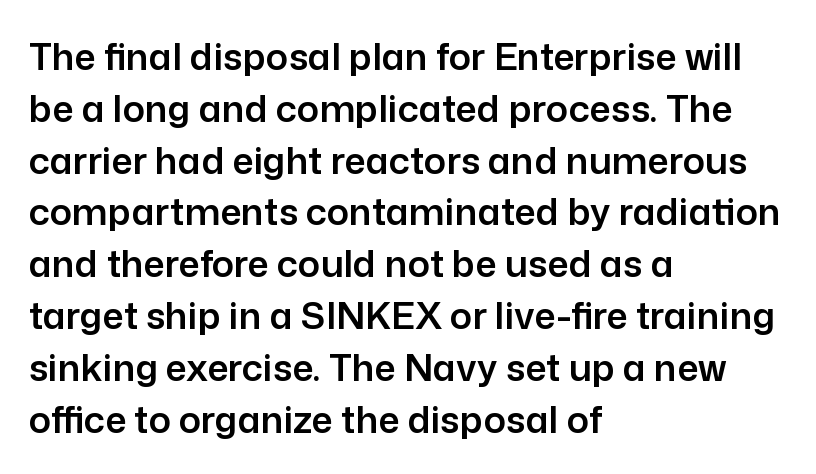
The image shows 37 px sans-serif type, upright; set left-aligned, normal line spacing (1.4x), normal letter spacing, not underlined; low stroke contrast and a medium x-height.
